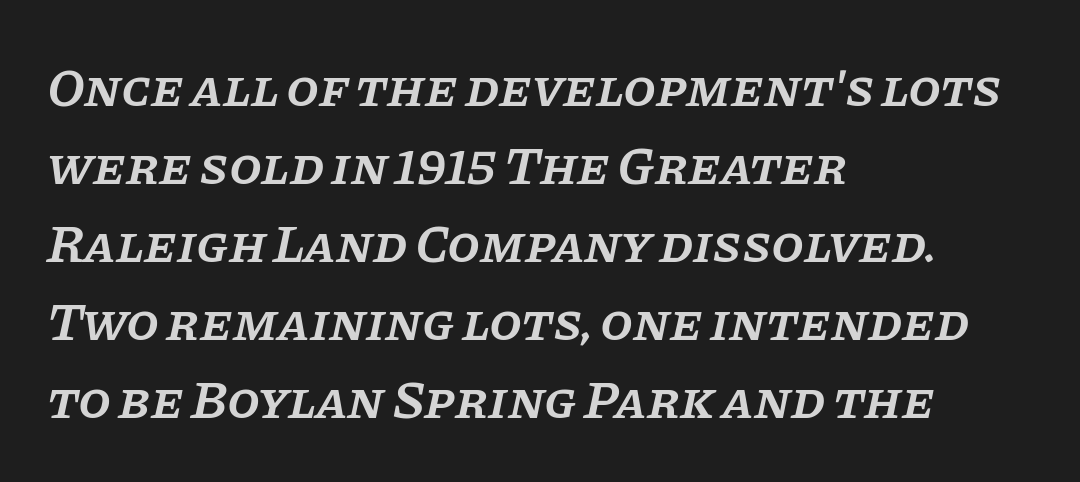
Each letter's strokes conclude with small projecting serifs. The passage shown is not underscored anywhere. The typography opts for an oblique posture over an upright one. Tracking here is standard; glyphs follow each other at the usual distance.
